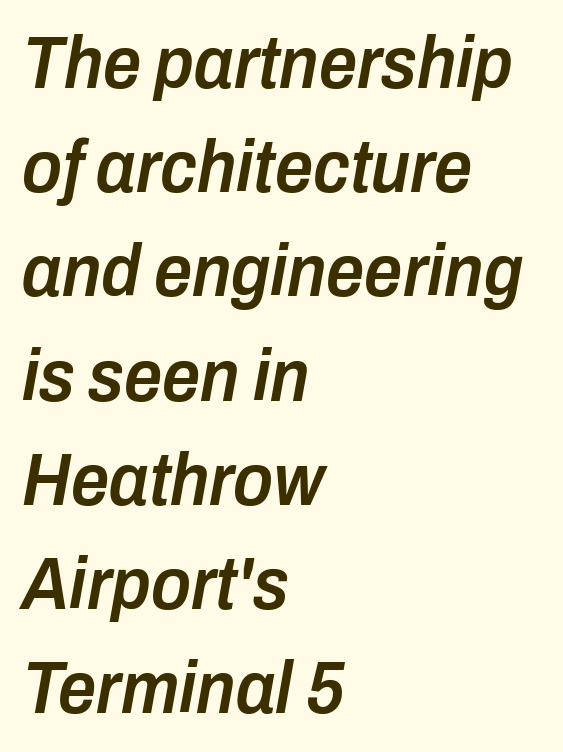
Q: Is the text bold? A: Semi-bold.
Q: Is the text italic (slanted)? A: Yes, it leans right by about 10 degrees.
Q: Is the text underlined? A: No.
Q: How is the paragraph aligned? A: Left-aligned.
Q: Is the spacing between letters normal or unusually wide? A: Normal.
Q: Is the spacing between lines tight, normal or loose? A: Normal.
Q: Width (condensed, normal, or wide)? A: Condensed.
Q: Stroke contrast? A: Low.
Q: x-height? A: Medium.
Q: Monospaced? A: No.
